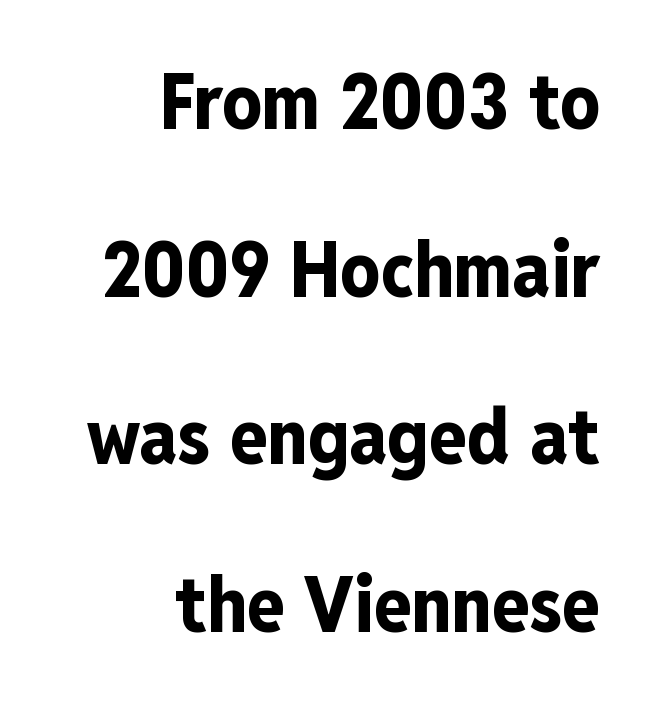
The image shows 78 px bold, condensed sans-serif type, upright; set right-aligned, loose line spacing (2.15x), normal letter spacing, not underlined; low stroke contrast and a medium x-height.
